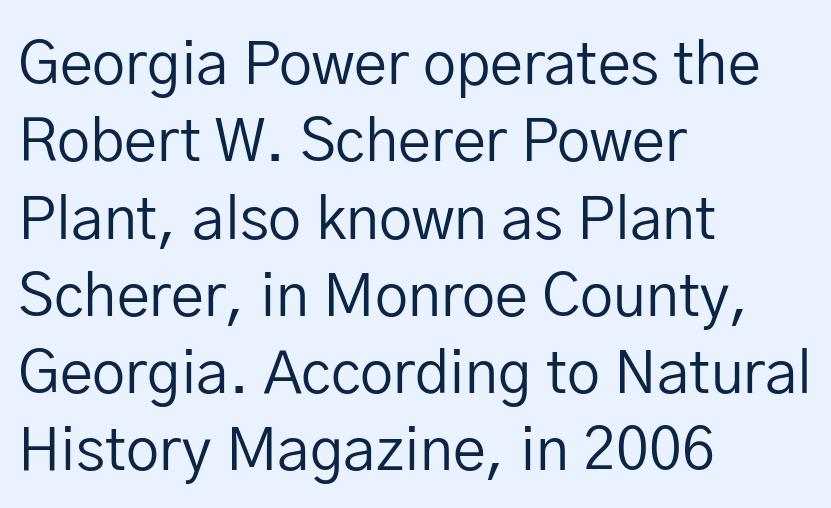
The image shows 59 px regular-weight sans-serif type, upright; set left-aligned, normal line spacing (1.31x), normal letter spacing, not underlined; low stroke contrast and a medium x-height.
